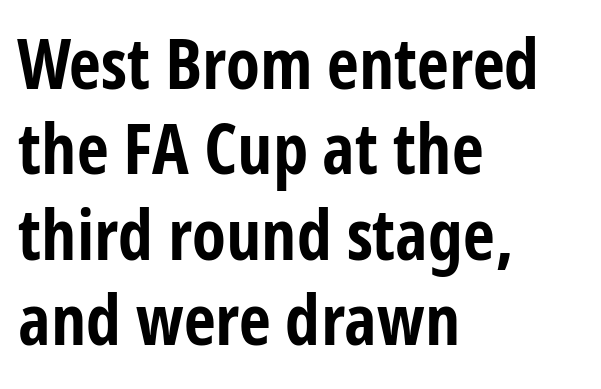
The image shows 70 px bold, condensed sans-serif type, upright; set left-aligned, line spacing 1.22x, normal letter spacing, not underlined; low stroke contrast and a medium x-height.
